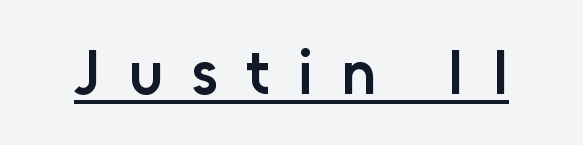
Rendered with straight, roman letterforms. Think of a printed novel: that variable character pitch is what you see here. These characters rest on top of a visible drawn line. These words are printed semibold, heavier than regular yet not bold.
